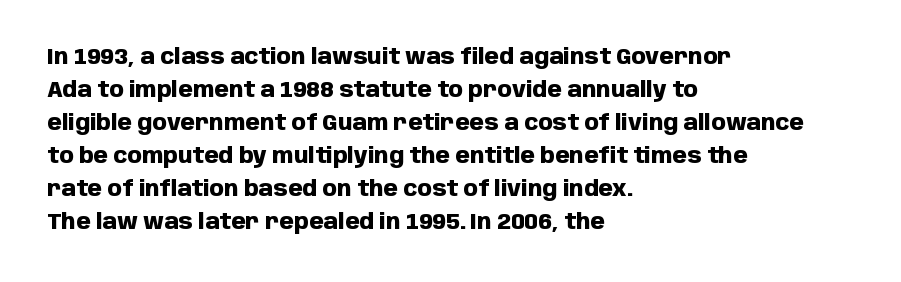
The image shows 21 px bold type, upright; set left-aligned, normal line spacing (1.57x), normal letter spacing, not underlined.
